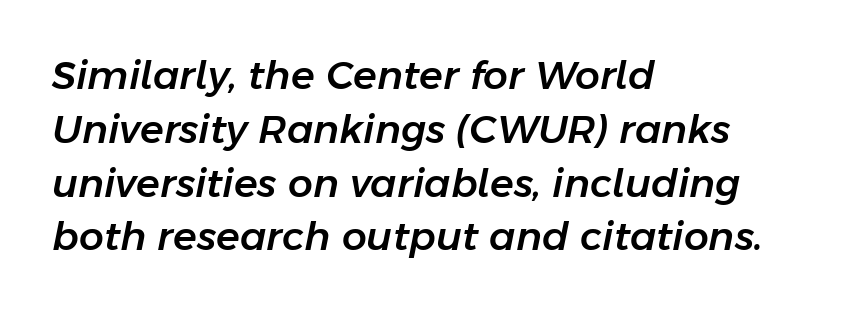
{"italic": "yes", "lean": "right", "slant_degrees": 11, "width": "normal", "stroke_contrast": "low", "x_height": "medium", "monospaced": "no", "underline": "no", "align": "left", "line_spacing": "normal", "line_spacing_ratio": 1.38, "letter_spacing": "normal", "letter_spacing_em": 0.0, "glyph_px": 39}
